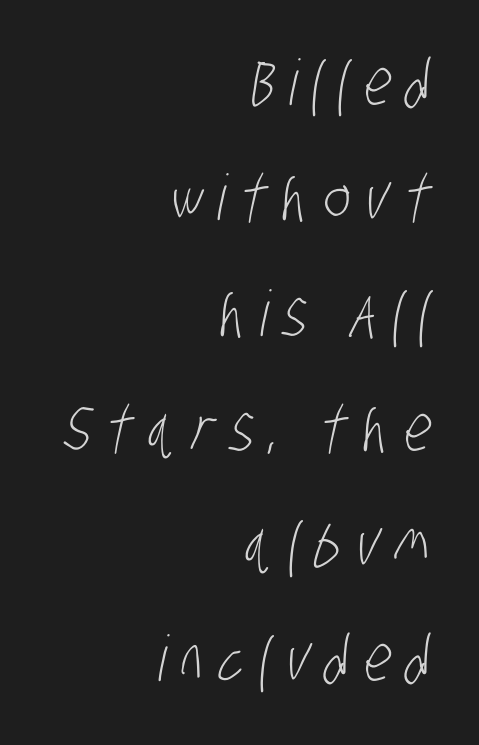
{"serif": "no", "bold": "no", "weight": "light", "width": "condensed", "stroke_contrast": "low", "x_height": "large", "monospaced": "no", "underline": "no", "align": "right", "line_spacing_ratio": 1.83, "letter_spacing": "wide", "letter_spacing_em": 0.24, "glyph_px": 63}
